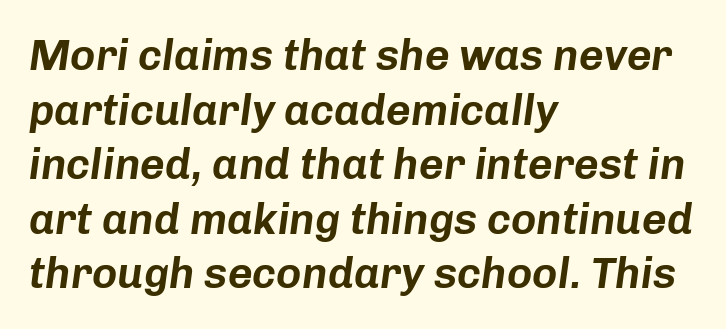
The image shows 43 px text type, italic (leaning right); set left-aligned, normal line spacing (1.27x), normal letter spacing, not underlined; low stroke contrast and a medium x-height.
